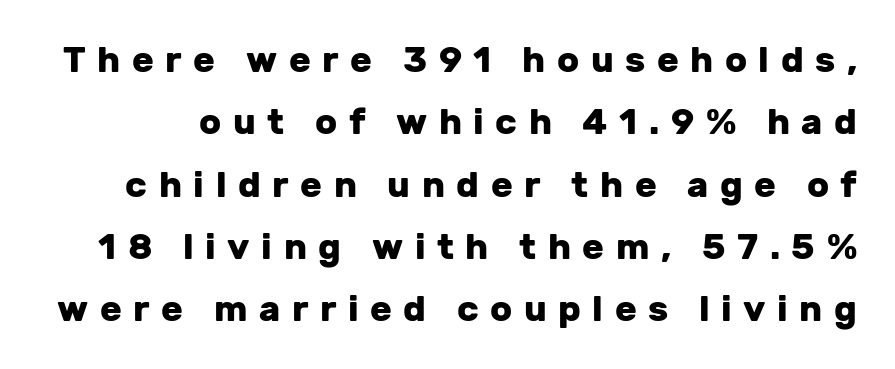
Q: Is the text bold? A: Yes.
Q: Is the text italic (slanted)? A: No, it is upright.
Q: Is the typeface a serif or a sans-serif typeface? A: Sans-serif.
Q: Is the text underlined? A: No.
Q: Is the spacing between letters normal or unusually wide? A: Unusually wide.
Q: Width (condensed, normal, or wide)? A: Normal.
Q: Stroke contrast? A: Low.
Q: x-height? A: Medium.
Q: Monospaced? A: No.
